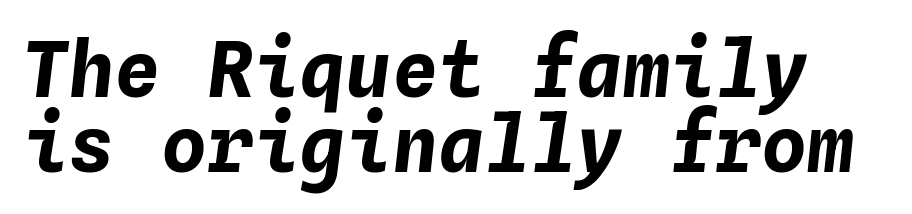
{"italic": "yes", "lean": "right", "slant_degrees": 4, "bold": "yes", "weight": "bold", "width": "normal", "stroke_contrast": "low", "x_height": "medium", "monospaced": "yes", "underline": "no", "line_spacing": "tight", "line_spacing_ratio": 0.98, "letter_spacing": "normal", "letter_spacing_em": 0.0, "glyph_px": 77}
